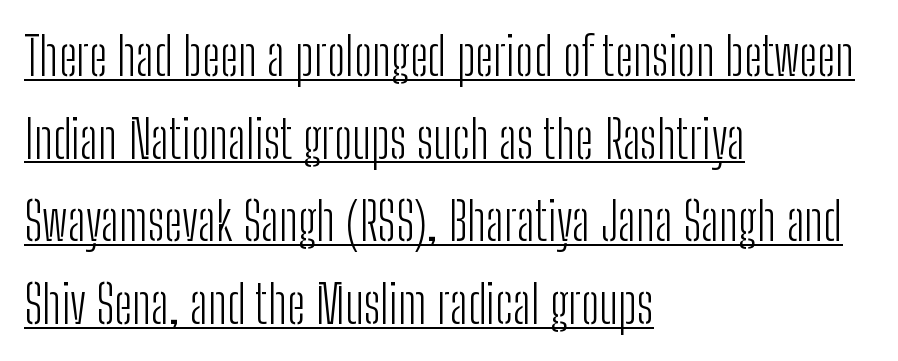
Q: Is the text bold? A: No.
Q: Is the text italic (slanted)? A: No, it is upright.
Q: Is the typeface a serif or a sans-serif typeface? A: Sans-serif.
Q: Is the text underlined? A: Yes.
Q: How is the paragraph aligned? A: Left-aligned.
Q: Is the spacing between letters normal or unusually wide? A: Normal.
Q: Is the spacing between lines tight, normal or loose? A: Normal.
Q: Width (condensed, normal, or wide)? A: Condensed.
Q: Stroke contrast? A: Low.
Q: x-height? A: Medium.
Q: Monospaced? A: No.
